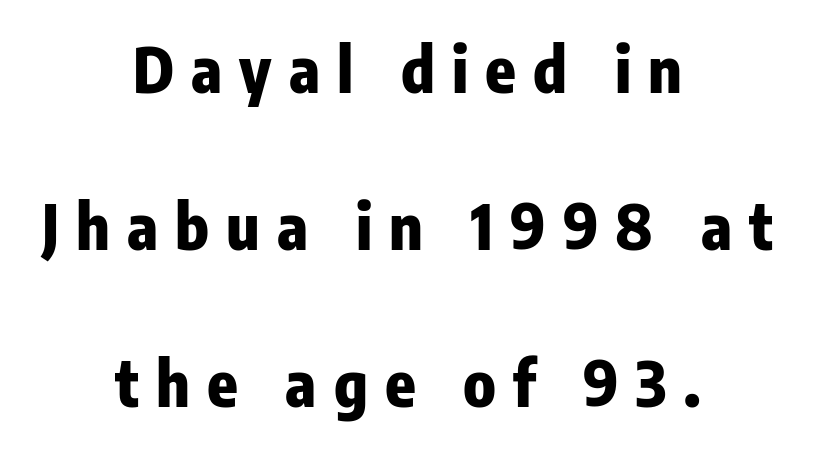
{"serif": "no", "italic": "no", "bold": "yes", "weight": "heavy", "width": "condensed", "stroke_contrast": "low", "x_height": "medium", "monospaced": "no", "underline": "no", "align": "center", "line_spacing": "loose", "line_spacing_ratio": 2.49, "letter_spacing": "wide", "letter_spacing_em": 0.27, "glyph_px": 63}
